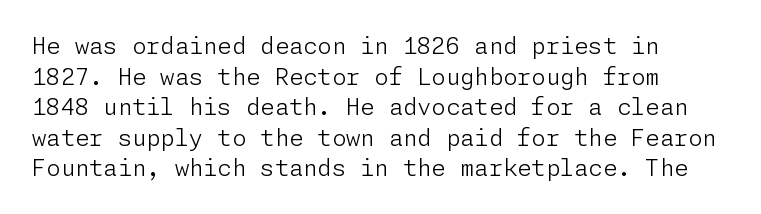
{"italic": "no", "bold": "no", "underline": "no", "line_spacing": "normal", "line_spacing_ratio": 1.33, "letter_spacing": "normal", "letter_spacing_em": 0.0, "glyph_px": 23}
